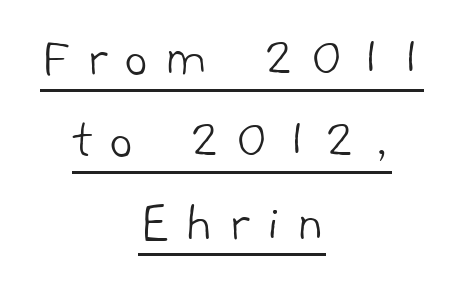
Q: Is the text bold? A: No.
Q: Is the typeface a serif or a sans-serif typeface? A: Sans-serif.
Q: Is the text underlined? A: Yes.
Q: How is the paragraph aligned? A: Centered.
Q: Is the spacing between letters normal or unusually wide? A: Unusually wide.
Q: Is the spacing between lines tight, normal or loose? A: Normal.
Q: Width (condensed, normal, or wide)? A: Normal.
Q: Stroke contrast? A: Low.
Q: x-height? A: Medium.
Q: Monospaced? A: No.
